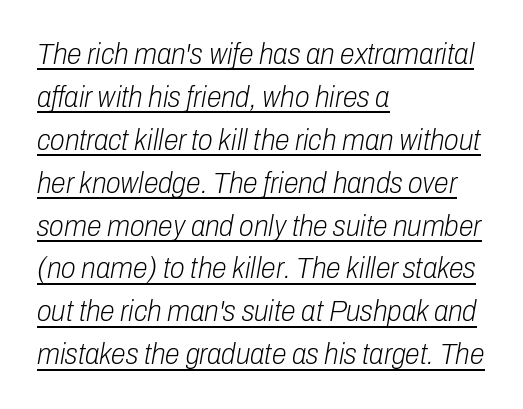
{"italic": "yes", "lean": "right", "slant_degrees": 10, "bold": "no", "weight": "light", "width": "condensed", "stroke_contrast": "low", "x_height": "medium", "monospaced": "no", "underline": "yes", "align": "left", "line_spacing": "normal", "line_spacing_ratio": 1.43, "letter_spacing": "normal", "letter_spacing_em": 0.0, "glyph_px": 30}
